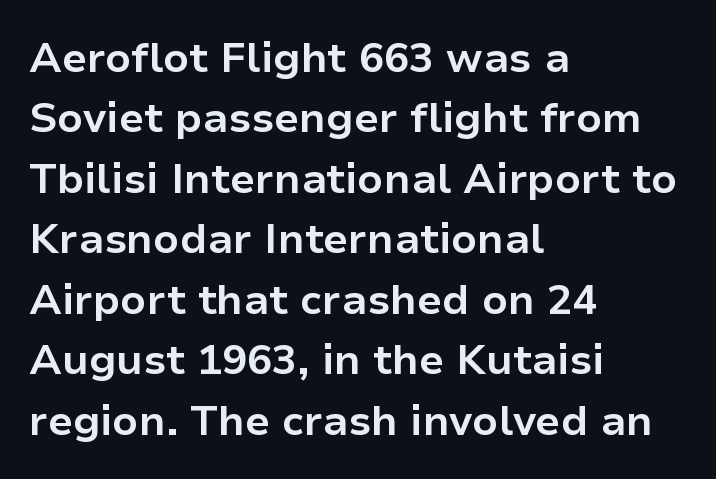
Q: Is the text bold? A: Yes.
Q: Is the text italic (slanted)? A: No, it is upright.
Q: Is the typeface a serif or a sans-serif typeface? A: Sans-serif.
Q: Is the text underlined? A: No.
Q: How is the paragraph aligned? A: Left-aligned.
Q: Is the spacing between letters normal or unusually wide? A: Normal.
Q: Is the spacing between lines tight, normal or loose? A: Normal.
Q: Width (condensed, normal, or wide)? A: Normal.
Q: Stroke contrast? A: Low.
Q: x-height? A: Medium.
Q: Monospaced? A: No.
